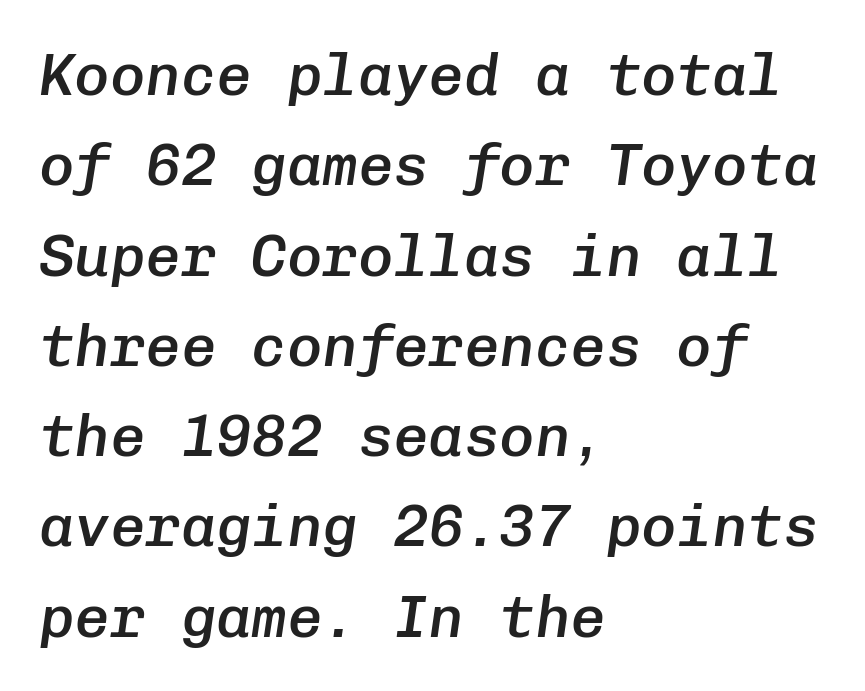
The typesetting leans somewhat heavy: a semibold. Line beginnings align vertically; line endings do not. Nobody touched the tracking dial on this one. Honestly, the row spacing looks completely unremarkable.
